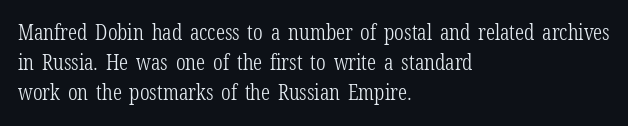
Q: Is the text bold? A: No.
Q: Is the text italic (slanted)? A: No, it is upright.
Q: Is the text underlined? A: No.
Q: How is the paragraph aligned? A: Left-aligned.
Q: Is the spacing between letters normal or unusually wide? A: Normal.
Q: Is the spacing between lines tight, normal or loose? A: Normal.
